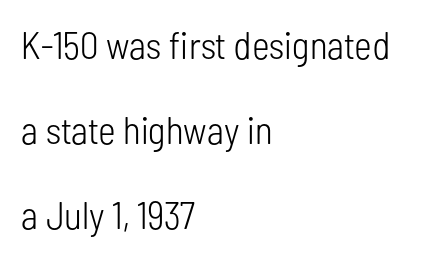
{"serif": "no", "italic": "no", "bold": "no", "weight": "light", "width": "condensed", "stroke_contrast": "low", "x_height": "medium", "monospaced": "no", "underline": "no", "align": "left", "line_spacing": "loose", "line_spacing_ratio": 2.24, "letter_spacing": "normal", "letter_spacing_em": 0.0, "glyph_px": 38}
